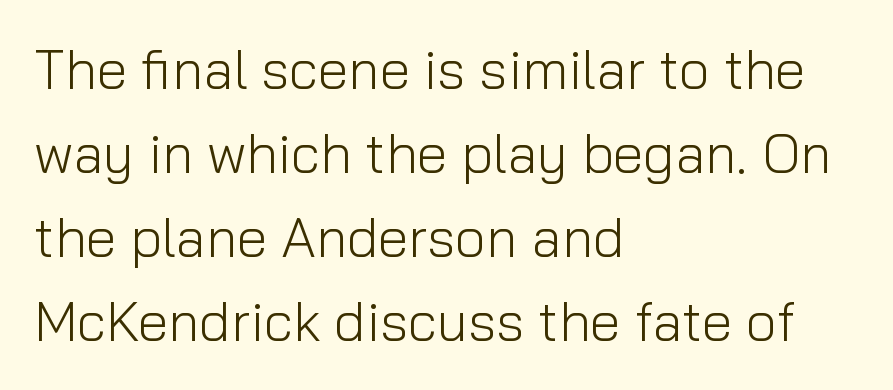
The image shows 55 px light sans-serif type, upright; set left-aligned, normal line spacing (1.53x), normal letter spacing, not underlined; low stroke contrast and a medium x-height.
